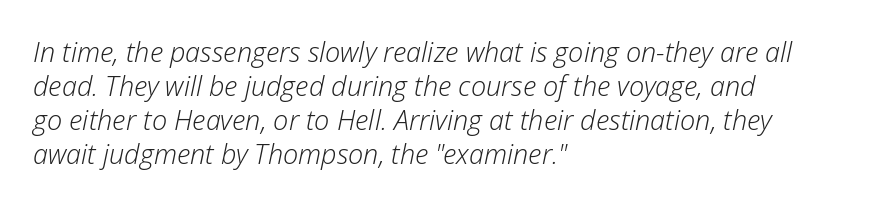
Q: Is the text bold? A: No.
Q: Is the text italic (slanted)? A: Yes, it leans right by about 12 degrees.
Q: Is the text underlined? A: No.
Q: How is the paragraph aligned? A: Left-aligned.
Q: Is the spacing between letters normal or unusually wide? A: Normal.
Q: Is the spacing between lines tight, normal or loose? A: Normal.
